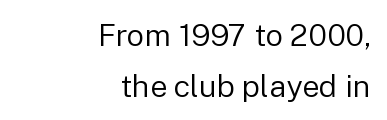
The weight tops out at a normal text grade. Classification — sans serif. Line ends are locked; line starts wander. Nobody drew a line under any word here. Characters follow at the spacing the type designer built in.
